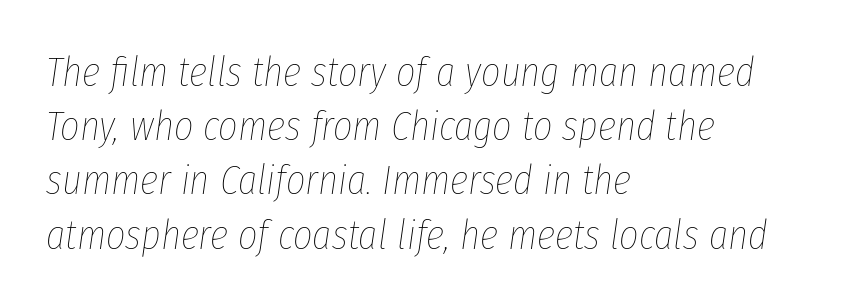
{"italic": "yes", "lean": "right", "slant_degrees": 8, "bold": "no", "weight": "thin", "width": "condensed", "stroke_contrast": "low", "x_height": "medium", "monospaced": "no", "underline": "no", "align": "left", "line_spacing": "normal", "line_spacing_ratio": 1.29, "letter_spacing": "normal", "letter_spacing_em": 0.0, "glyph_px": 42}
